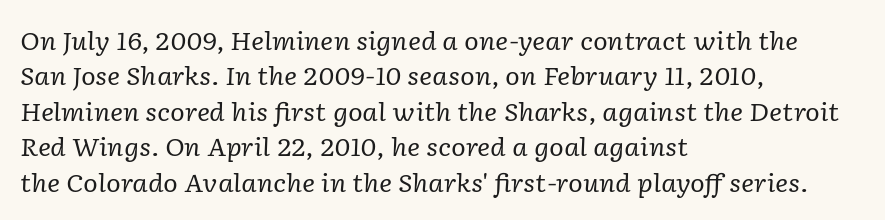
{"italic": "yes", "lean": "right", "slant_degrees": 2, "bold": "no", "underline": "no", "align": "left", "line_spacing": "normal", "line_spacing_ratio": 1.42, "letter_spacing": "normal", "letter_spacing_em": 0.0, "glyph_px": 25}
